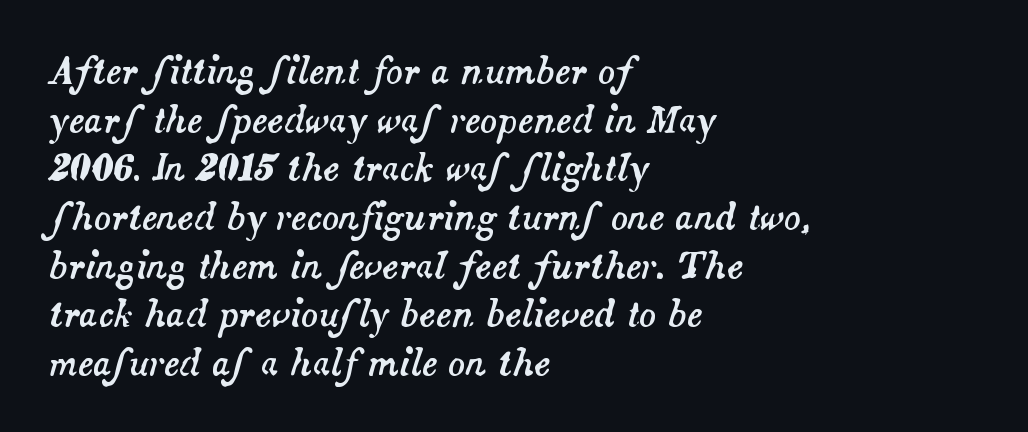
A typesetter would call this zero additional tracking. These lines stack with their left ends in a neat column. Clear beneath every line of the passage. Vertical spacing — default. The font's italic variant was chosen for this text.
